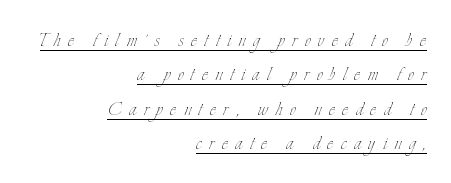
Looks like someone drew a line under every word here. A quiet, ordinary-to-light weight characterises the typeface. Caption: multi-line text, flush right, ragged left. One glance says typical: line gaps are just what's usual.
